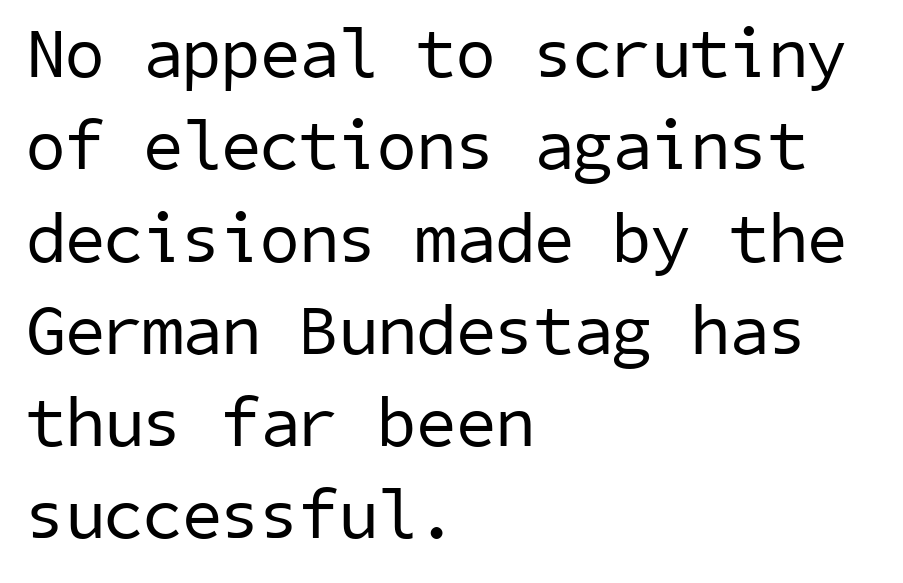
Baseline-to-baseline distance is the conventional proportion of letter height. The typesetter chose a ragged-right arrangement here. The strokes are not fattened; the text isn't bold. This sample uses a sans-serif face.
